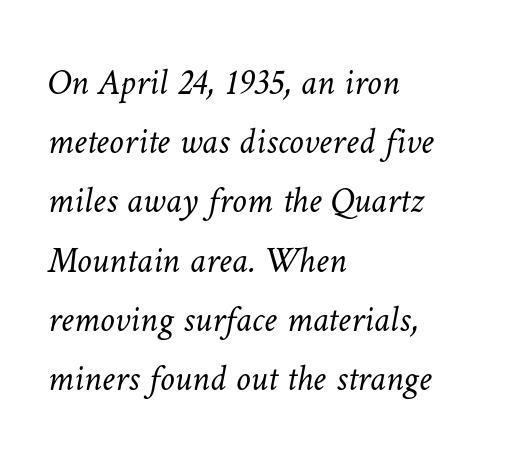
Note the varied advance widths — an 'i' is clearly narrower than an 'm'. The lines are quadded left. No heavy texture on the line: the type isn't bold. Unmarked baselines from the first word to the last. The type is set solid horizontally, with unmodified tracking. The designer left line spacing at the default.
